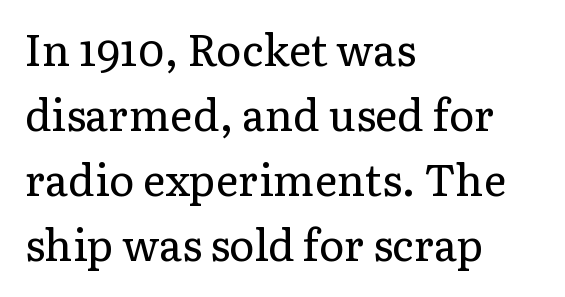
The image shows 43 px regular-weight serif type, upright; set left-aligned, normal line spacing (1.51x), normal letter spacing, not underlined; low stroke contrast and a medium x-height.
